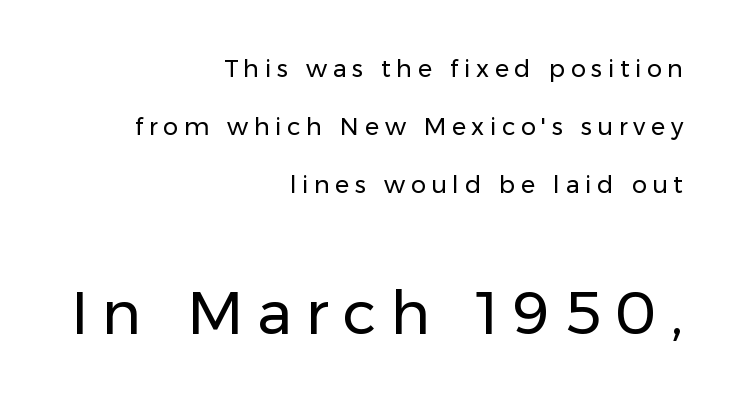
The string is rendered with underlining switched off. The typeface has the unassuming heft of standard copy or less. The space between consecutive lines is lavish. Posture: vertical. Characters follow at a spacing far wider than the type designer built in. This layout puts the modest block above and the oversized block below.
